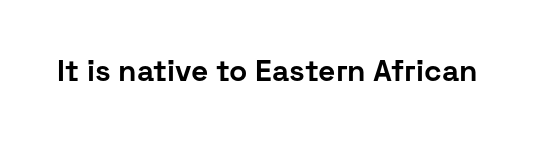
Q: Is the text bold? A: Yes.
Q: Is the text italic (slanted)? A: No, it is upright.
Q: Is the typeface a serif or a sans-serif typeface? A: Sans-serif.
Q: Is the text underlined? A: No.
Q: Is the spacing between letters normal or unusually wide? A: Normal.
Q: Width (condensed, normal, or wide)? A: Normal.
Q: Stroke contrast? A: Low.
Q: x-height? A: Medium.
Q: Monospaced? A: No.
